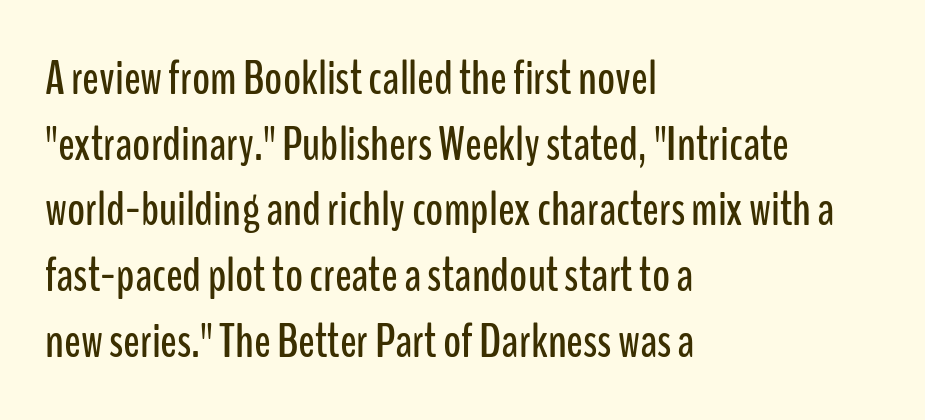
The image shows 49 px condensed sans-serif type, upright; set left-aligned, normal line spacing (1.34x), normal letter spacing, not underlined; low stroke contrast and a medium x-height.
